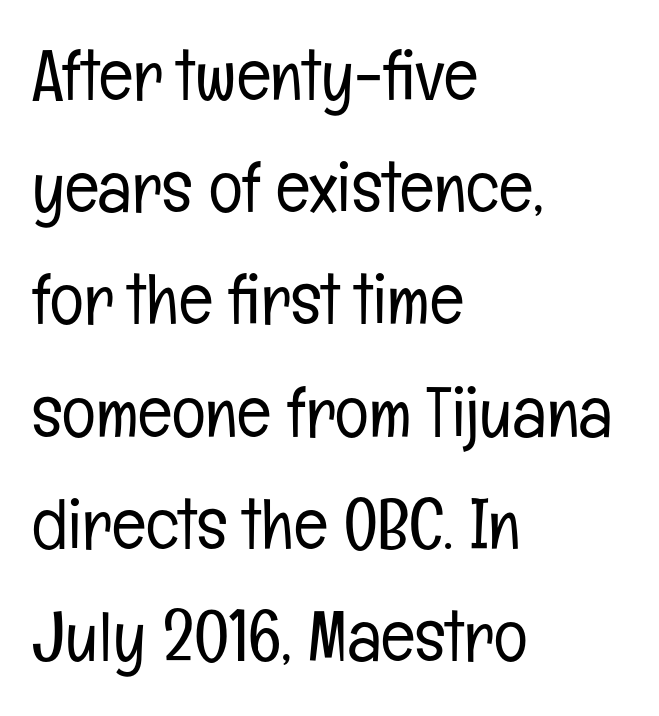
Q: Is the text bold? A: No.
Q: Is the text italic (slanted)? A: No, it is upright.
Q: Is the typeface a serif or a sans-serif typeface? A: Sans-serif.
Q: Is the text underlined? A: No.
Q: How is the paragraph aligned? A: Left-aligned.
Q: Is the spacing between letters normal or unusually wide? A: Normal.
Q: Is the spacing between lines tight, normal or loose? A: Normal.
Q: Width (condensed, normal, or wide)? A: Condensed.
Q: Stroke contrast? A: Low.
Q: x-height? A: Medium.
Q: Monospaced? A: No.
